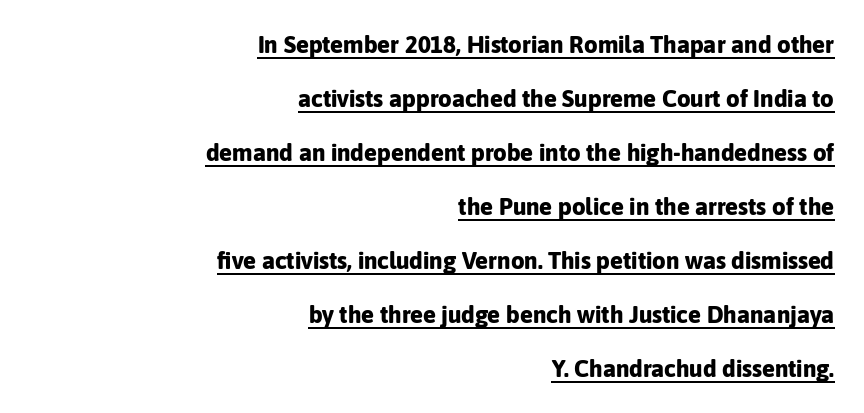
{"italic": "no", "bold": "yes", "underline": "yes", "align": "right", "line_spacing": "loose", "line_spacing_ratio": 2.25, "letter_spacing": "normal", "letter_spacing_em": 0.0, "glyph_px": 24}
